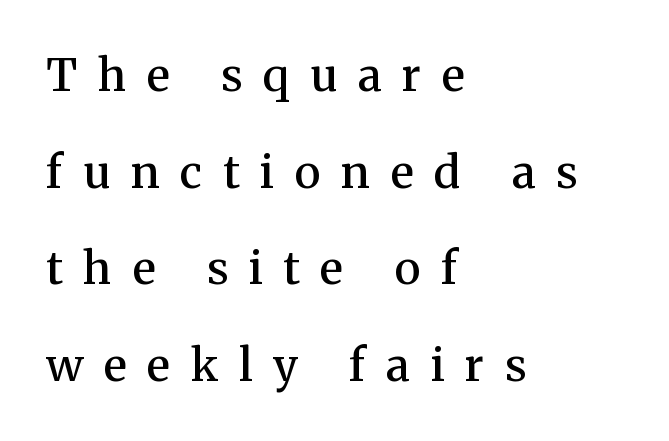
The image shows 45 px semibold serif type, upright; set left-aligned, loose line spacing (2.15x), unusually wide letter spacing (+0.46 em), not underlined; medium stroke contrast and a medium x-height.
